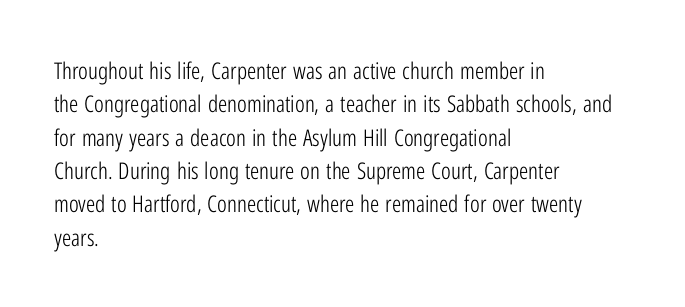
How would I describe the line gaps? Plain and ordinary. Just letters on the line, the space beneath them empty. Alignment: flush left. In terms of posture, this sample is upright.
